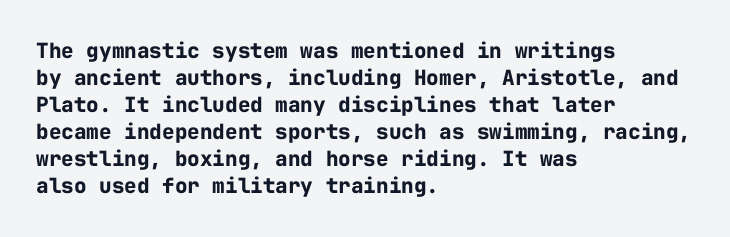
{"italic": "no", "bold": "yes", "underline": "no", "align": "left", "line_spacing": "normal", "line_spacing_ratio": 1.29, "letter_spacing": "normal", "letter_spacing_em": 0.0, "glyph_px": 21}
